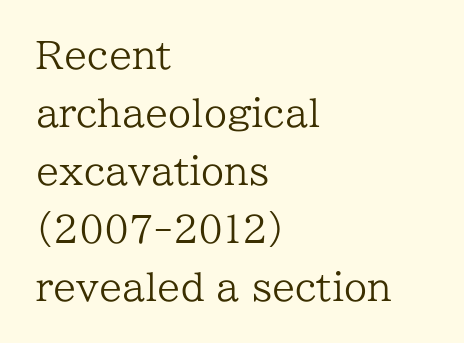
Vertically, the passage feels balanced, rows spaced as you'd expect. Glance below the letters and you will spot only blank space. The letters stand straight up with perfectly vertical stems. Regarding serifs, this sample has them.
